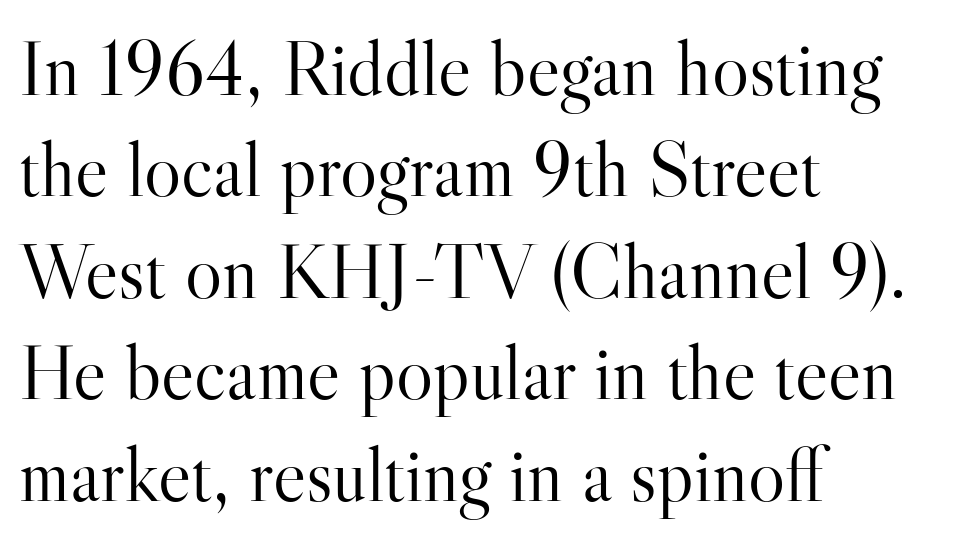
These lines stack with their left ends in a neat column. When letters stand straight like this, we call the style roman or upright. The glyphs in this specimen are seriffed. Plain, unruled lines of type. How are the letters spaced? Ordinarily, with no added tracking. Here the designer chose a conventional face with non-uniform glyph widths.
